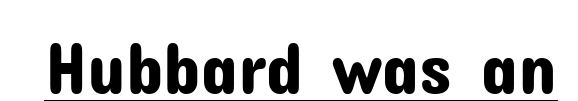
Is this a fixed-width face? No — the glyphs have proportional, varying widths. Like a heading marked for emphasis, these lines bear an underscore. No extra tracking has been applied to these lines. Is this a sans? Yes — the strokes have no serifs.
